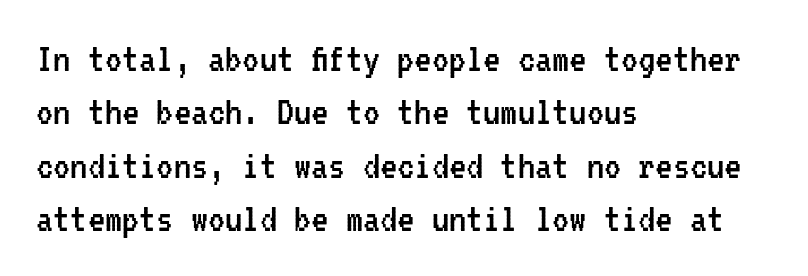
This rendering features lettering with no underline. Notice how the stems are strictly vertical — no italics here. The rendering uses typewriter-style spacing with identical character cells. Caption: multi-line text, flush left, ragged right. Nope, no serifs anywhere on these letters. The gaps between neighbouring characters are ordinary and unremarkable.
